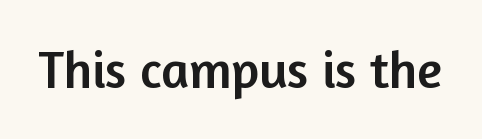
The image shows 52 px sans-serif type, upright; set normal letter spacing, not underlined; low stroke contrast and a medium x-height.
